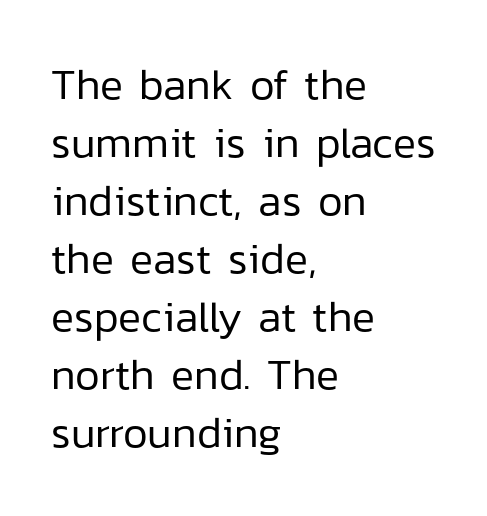
The image shows 43 px regular-weight sans-serif type, upright; set left-aligned, normal line spacing (1.35x), normal letter spacing, not underlined; low stroke contrast and a medium x-height.
